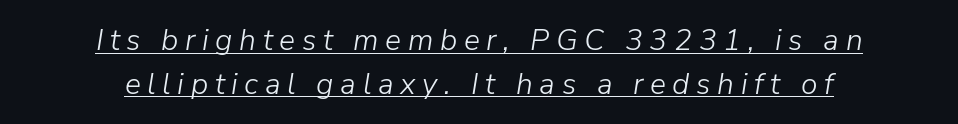
Q: Is the text bold? A: No.
Q: Is the text italic (slanted)? A: Yes, it leans right by about 9 degrees.
Q: Is the text underlined? A: Yes.
Q: How is the paragraph aligned? A: Centered.
Q: Is the spacing between letters normal or unusually wide? A: Unusually wide.
Q: Is the spacing between lines tight, normal or loose? A: Normal.
Q: Width (condensed, normal, or wide)? A: Normal.
Q: Stroke contrast? A: Low.
Q: x-height? A: Medium.
Q: Monospaced? A: No.
